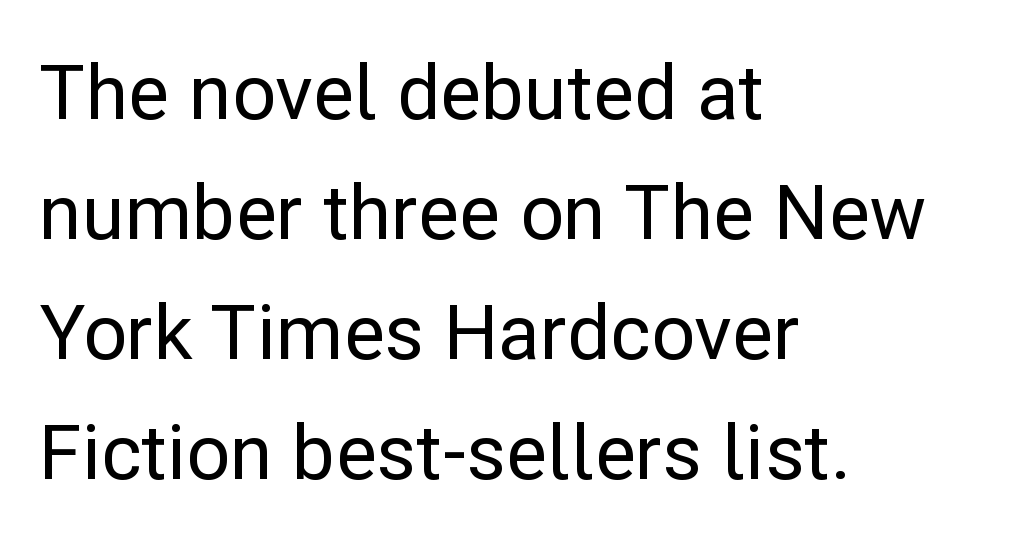
The image shows 76 px sans-serif type, upright; set left-aligned, normal line spacing (1.58x), normal letter spacing, not underlined; low stroke contrast and a medium x-height.
